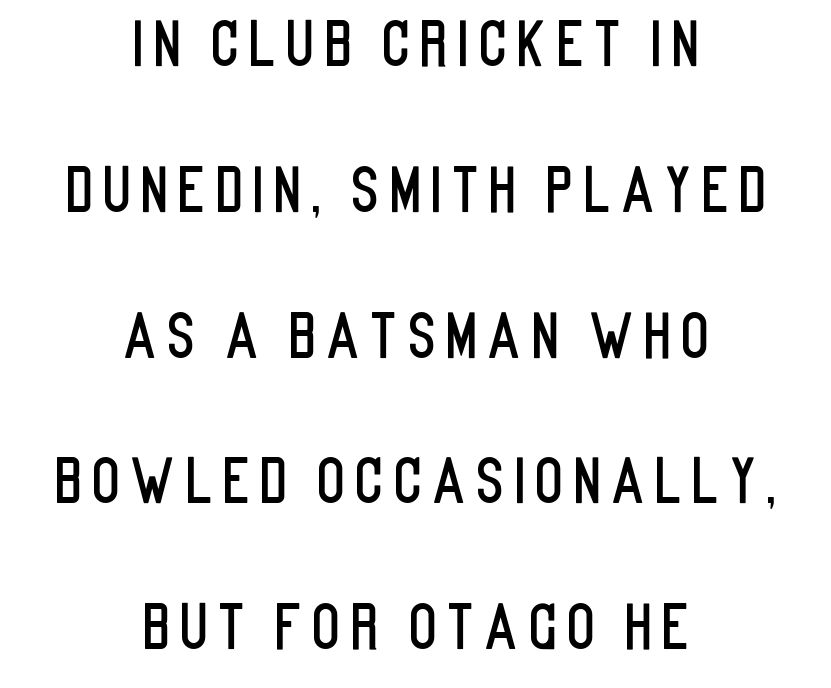
The image shows 60 px condensed sans-serif type, upright; set centered, loose line spacing (2.43x), not underlined; low stroke contrast and a large x-height.
